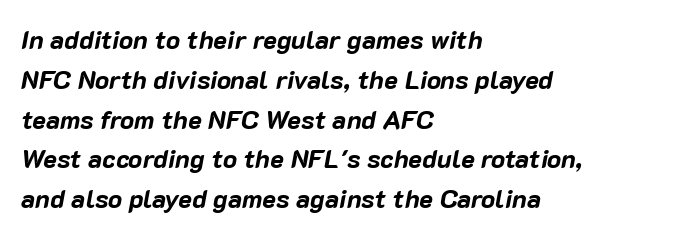
Q: Is the text bold? A: Yes.
Q: Is the text italic (slanted)? A: Yes, it leans right by about 10 degrees.
Q: Is the text underlined? A: No.
Q: How is the paragraph aligned? A: Left-aligned.
Q: Is the spacing between letters normal or unusually wide? A: Normal.
Q: Is the spacing between lines tight, normal or loose? A: Normal.
